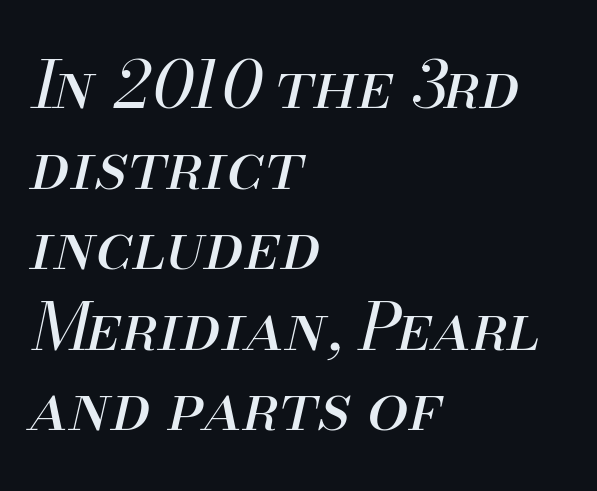
{"italic": "yes", "lean": "right", "slant_degrees": 13, "bold": "no", "weight": "regular", "width": "normal", "stroke_contrast": "medium", "x_height": "small", "monospaced": "no", "underline": "no", "align": "left", "line_spacing_ratio": 1.22, "letter_spacing": "normal", "letter_spacing_em": 0.0, "glyph_px": 66}
